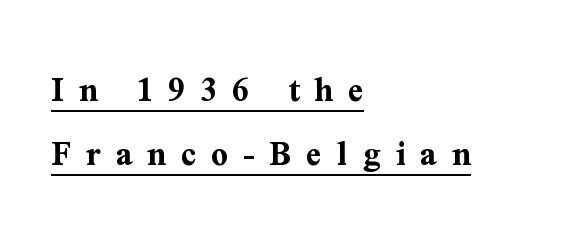
Q: Is the text bold? A: Yes.
Q: Is the text italic (slanted)? A: No, it is upright.
Q: Is the typeface a serif or a sans-serif typeface? A: Serif.
Q: Is the text underlined? A: Yes.
Q: How is the paragraph aligned? A: Left-aligned.
Q: Is the spacing between letters normal or unusually wide? A: Unusually wide.
Q: Width (condensed, normal, or wide)? A: Normal.
Q: Stroke contrast? A: Medium.
Q: x-height? A: Medium.
Q: Monospaced? A: No.
